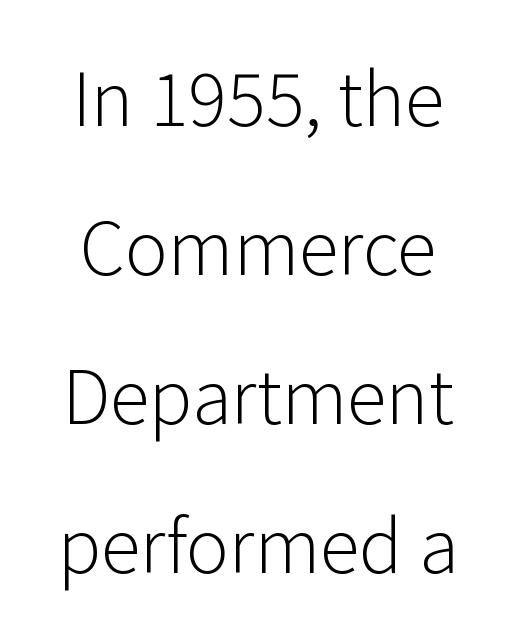
Q: Is the text bold? A: No.
Q: Is the text italic (slanted)? A: No, it is upright.
Q: Is the typeface a serif or a sans-serif typeface? A: Sans-serif.
Q: Is the text underlined? A: No.
Q: Is the spacing between letters normal or unusually wide? A: Normal.
Q: Is the spacing between lines tight, normal or loose? A: Loose.
Q: Width (condensed, normal, or wide)? A: Normal.
Q: Stroke contrast? A: Low.
Q: x-height? A: Medium.
Q: Monospaced? A: No.
